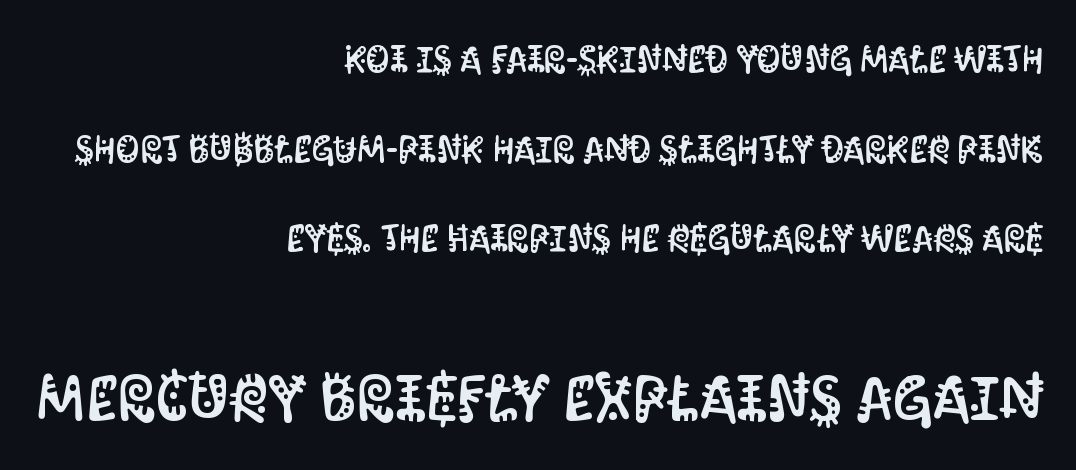
The image shows 64 px condensed sans-serif type, upright; set right-aligned, loose line spacing (2.42x), normal letter spacing, not underlined; the second (bottom) block is 1.73x larger; medium stroke contrast and a large x-height.
